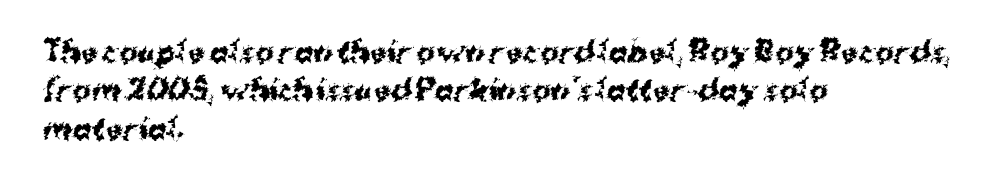
The image shows 28 px bold sans-serif type; set left-aligned, normal line spacing (1.37x), normal letter spacing, not underlined; medium stroke contrast and a medium x-height.
